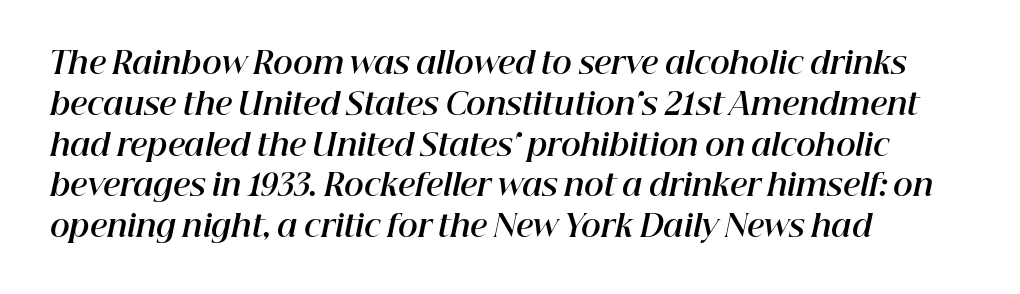
{"italic": "yes", "lean": "right", "slant_degrees": 12, "bold": "yes", "weight": "bold", "width": "normal", "stroke_contrast": "high", "x_height": "medium", "monospaced": "no", "underline": "no", "align": "left", "line_spacing": "normal", "line_spacing_ratio": 1.36, "letter_spacing": "normal", "letter_spacing_em": 0.0, "glyph_px": 30}
